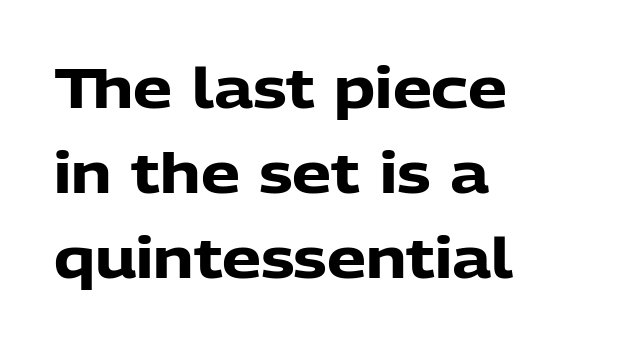
Q: Is the text bold? A: Yes.
Q: Is the text italic (slanted)? A: No, it is upright.
Q: Is the typeface a serif or a sans-serif typeface? A: Sans-serif.
Q: Is the text underlined? A: No.
Q: How is the paragraph aligned? A: Left-aligned.
Q: Is the spacing between letters normal or unusually wide? A: Normal.
Q: Is the spacing between lines tight, normal or loose? A: Normal.
Q: Width (condensed, normal, or wide)? A: Normal.
Q: Stroke contrast? A: Low.
Q: x-height? A: Medium.
Q: Monospaced? A: No.
